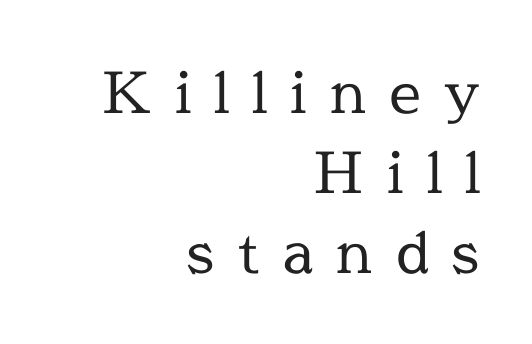
Q: Is the text bold? A: No.
Q: Is the text italic (slanted)? A: No, it is upright.
Q: Is the typeface a serif or a sans-serif typeface? A: Serif.
Q: Is the text underlined? A: No.
Q: How is the paragraph aligned? A: Right-aligned.
Q: Is the spacing between letters normal or unusually wide? A: Unusually wide.
Q: Is the spacing between lines tight, normal or loose? A: Normal.
Q: Width (condensed, normal, or wide)? A: Normal.
Q: x-height? A: Medium.
Q: Monospaced? A: No.
